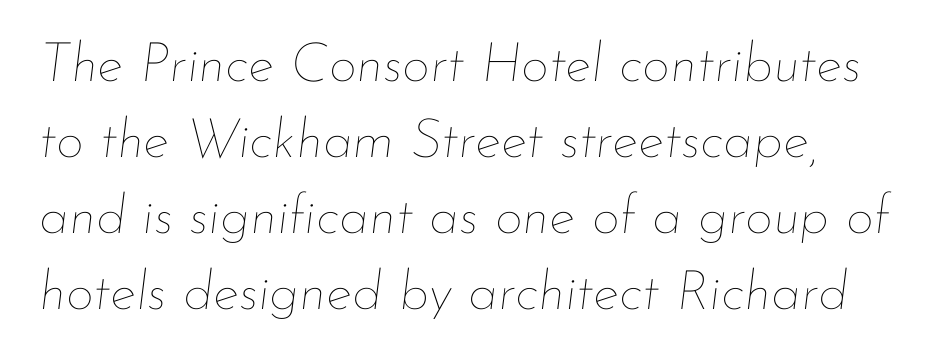
Q: Is the text bold? A: No.
Q: Is the text italic (slanted)? A: Yes, it leans right by about 7 degrees.
Q: Is the text underlined? A: No.
Q: Is the spacing between letters normal or unusually wide? A: Normal.
Q: Is the spacing between lines tight, normal or loose? A: Normal.
Q: Width (condensed, normal, or wide)? A: Normal.
Q: Stroke contrast? A: Low.
Q: x-height? A: Small.
Q: Monospaced? A: No.
